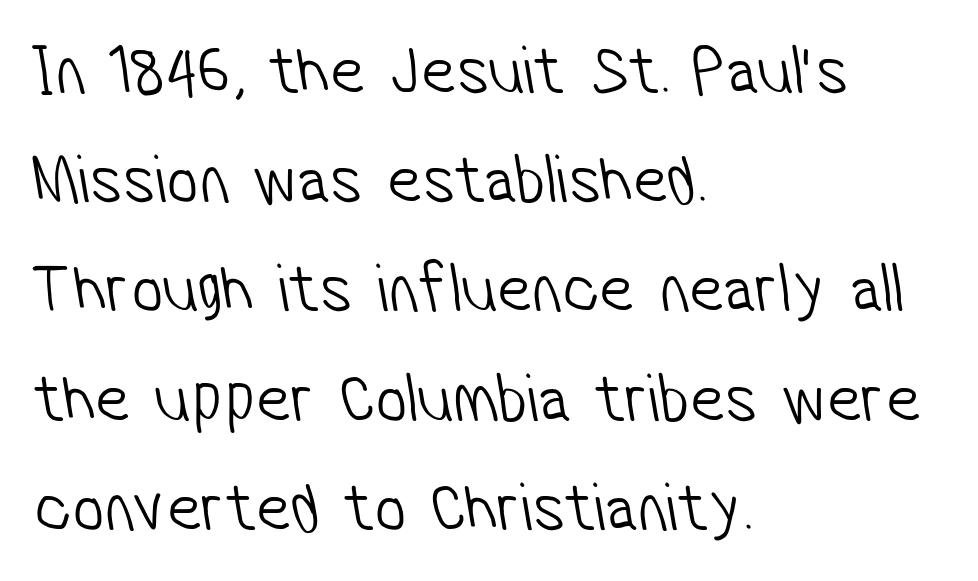
{"serif": "no", "bold": "no", "weight": "light", "width": "condensed", "stroke_contrast": "low", "x_height": "medium", "monospaced": "no", "underline": "no", "align": "left", "line_spacing": "normal", "line_spacing_ratio": 1.56, "letter_spacing": "normal", "letter_spacing_em": 0.0, "glyph_px": 70}
